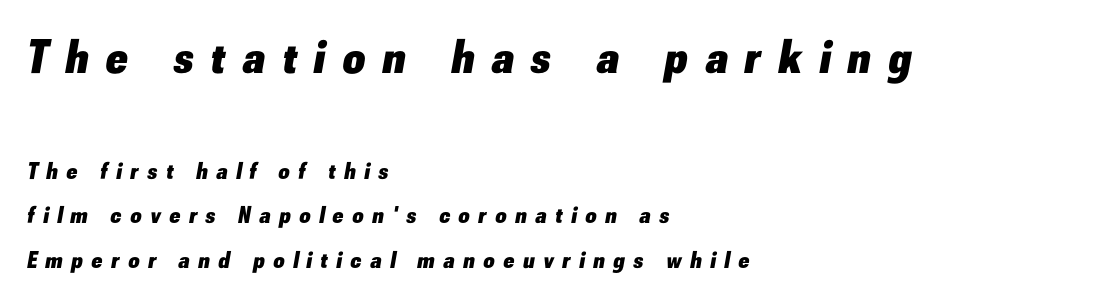
The image shows 48 px heavy type, italic (leaning right); set left-aligned, line spacing 1.86x, unusually wide letter spacing (+0.37 em), not underlined; the first (top) block is 2.0x larger; low stroke contrast and a small x-height.
